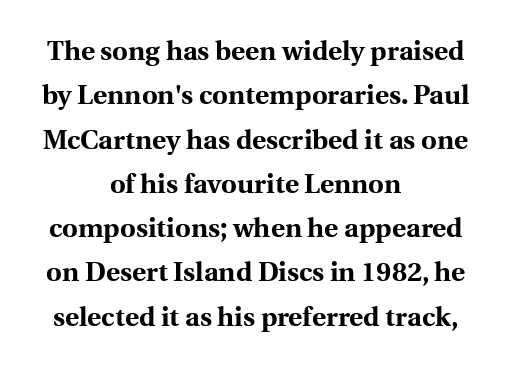
The image shows 27 px bold type, upright; set centered, normal line spacing (1.64x), normal letter spacing, not underlined.
